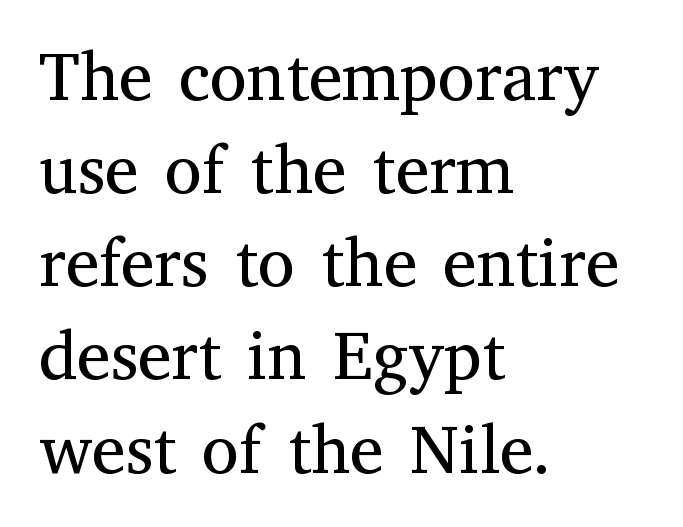
Q: Is the text bold? A: No.
Q: Is the text italic (slanted)? A: No, it is upright.
Q: Is the typeface a serif or a sans-serif typeface? A: Serif.
Q: Is the text underlined? A: No.
Q: How is the paragraph aligned? A: Left-aligned.
Q: Is the spacing between letters normal or unusually wide? A: Normal.
Q: Is the spacing between lines tight, normal or loose? A: Normal.
Q: Width (condensed, normal, or wide)? A: Normal.
Q: Stroke contrast? A: Medium.
Q: x-height? A: Medium.
Q: Monospaced? A: No.
